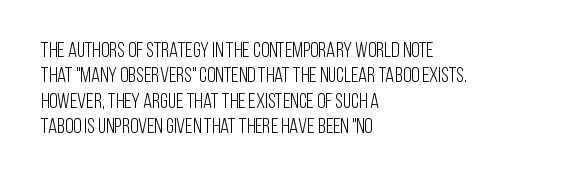
{"italic": "no", "bold": "no", "underline": "no", "align": "left", "line_spacing_ratio": 1.21, "letter_spacing": "normal", "letter_spacing_em": 0.0, "glyph_px": 21}
